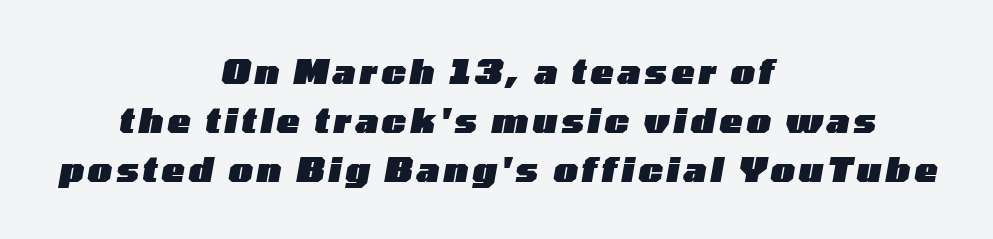
Heavy, bold letterforms. Rows of type keep a routine distance in the vertical direction. If you folded the block vertically in half, each line would mirror itself in length. Designer's note — italics engaged.
